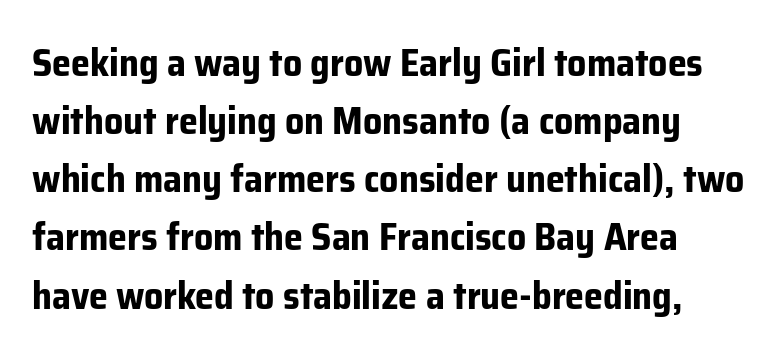
Q: Is the text bold? A: Yes.
Q: Is the text italic (slanted)? A: No, it is upright.
Q: Is the typeface a serif or a sans-serif typeface? A: Sans-serif.
Q: Is the text underlined? A: No.
Q: Is the spacing between letters normal or unusually wide? A: Normal.
Q: Is the spacing between lines tight, normal or loose? A: Normal.
Q: Width (condensed, normal, or wide)? A: Normal.
Q: Stroke contrast? A: Low.
Q: x-height? A: Medium.
Q: Monospaced? A: No.
